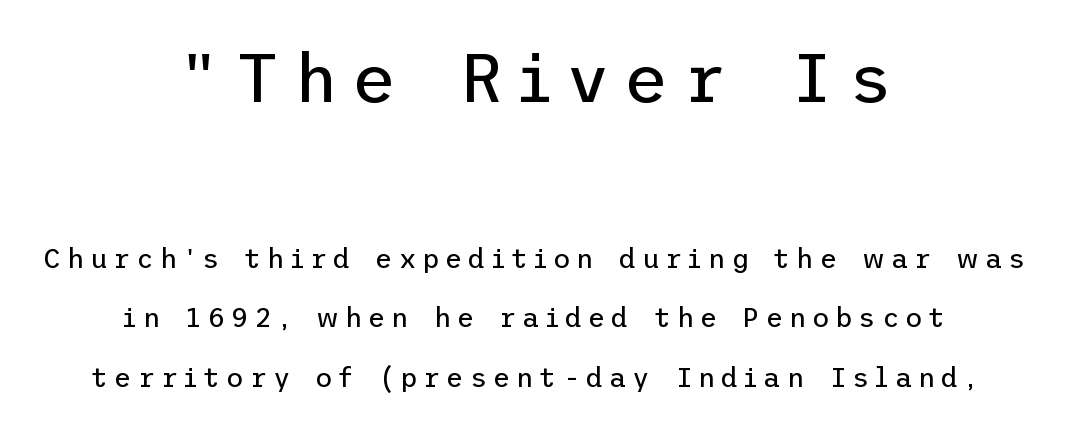
{"serif": "no", "italic": "no", "bold": "no", "weight": "regular", "width": "normal", "stroke_contrast": "low", "x_height": "medium", "underline": "no", "align": "center", "line_spacing": "loose", "line_spacing_ratio": 2.2, "letter_spacing": "wide", "letter_spacing_em": 0.21, "larger_block": "first", "size_ratio": 2.52, "glyph_px": 68}
